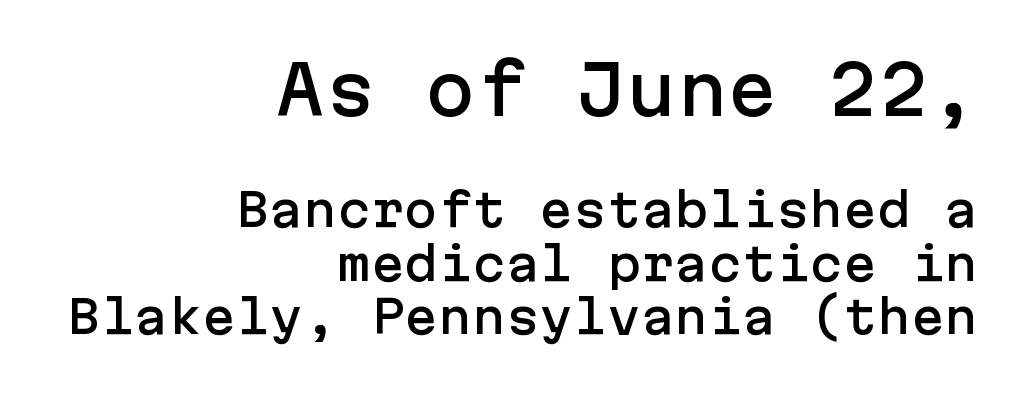
Q: Is the text italic (slanted)? A: No, it is upright.
Q: Is the typeface a serif or a sans-serif typeface? A: Sans-serif.
Q: Is the text underlined? A: No.
Q: How is the paragraph aligned? A: Right-aligned.
Q: Is the spacing between letters normal or unusually wide? A: Normal.
Q: Which block of text is set in a larger size, the first (top) or the second (bottom)? A: The first (top) one.
Q: Width (condensed, normal, or wide)? A: Normal.
Q: Stroke contrast? A: Low.
Q: x-height? A: Medium.
